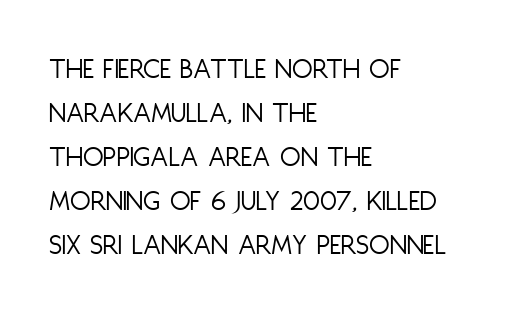
The characters are drawn with everyday or finer stroke widths. Visually the block forms a straight wall on the left and a jagged coastline on the right. Character widths vary here, with narrow letters taking less room than wide ones. Students, observe: this is what conventionally led text looks like. It's the straight-up-and-down kind of type.
